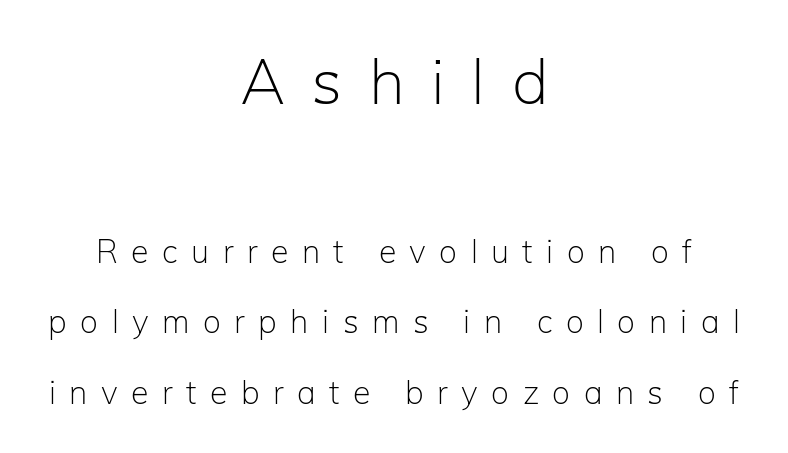
You get the large type first, then a drop to smaller type. Heaviness? Minimal to ordinary, like unemphasized prose. Every row of glyphs is offset so its center matches the block's center. Honestly, the rows look like they've been pulled way apart.
